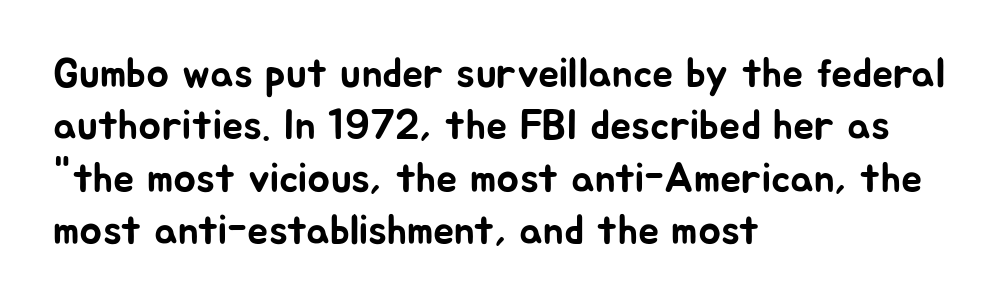
Q: Is the text italic (slanted)? A: No, it is upright.
Q: Is the typeface a serif or a sans-serif typeface? A: Sans-serif.
Q: Is the text underlined? A: No.
Q: How is the paragraph aligned? A: Left-aligned.
Q: Is the spacing between letters normal or unusually wide? A: Normal.
Q: Is the spacing between lines tight, normal or loose? A: Normal.
Q: Width (condensed, normal, or wide)? A: Normal.
Q: Stroke contrast? A: Low.
Q: x-height? A: Medium.
Q: Monospaced? A: No.
